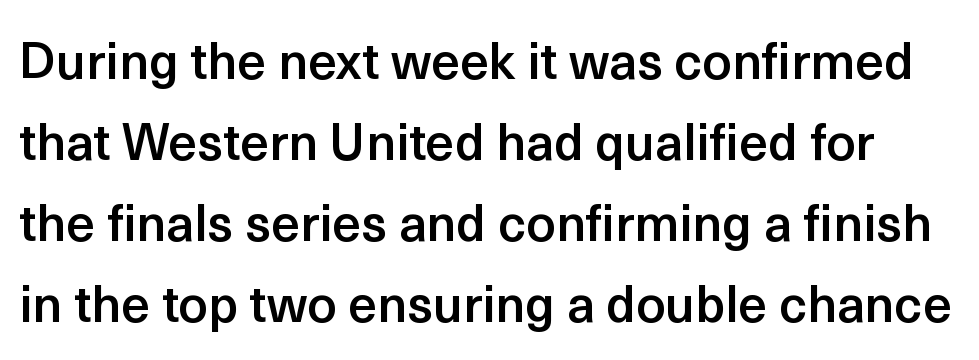
The space directly below the letters is spotless. Every character sits straight up, as roman type does. One glance says typical: line gaps are just what's usual. Are there feet on the stems? There aren't — it's a sans. Do the characters align in a grid? No, the font is proportional. Heft: intermediate — a semibold.
